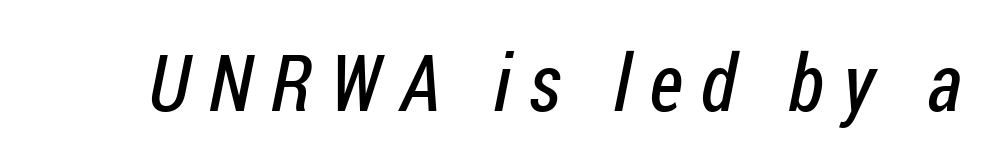
The image shows 79 px regular-weight, condensed sans-serif type; set unusually wide letter spacing (+0.23 em), not underlined; low stroke contrast and a medium x-height.
